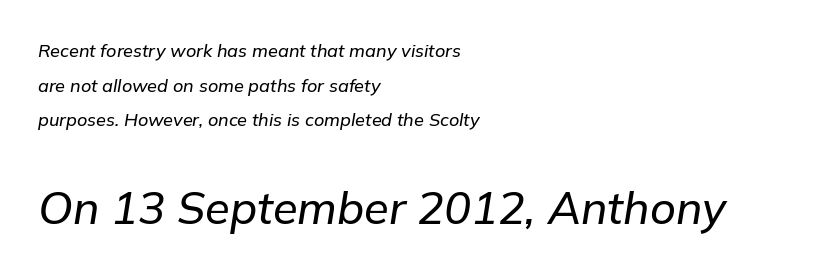
The rendering applies a slant to the glyphs. The passage shown stacks its lines with a broad gap. Each letter keeps its own natural width here, so spacing adapts to shape. Lines of text with bare space underneath. Nobody touched the tracking dial on this one.
